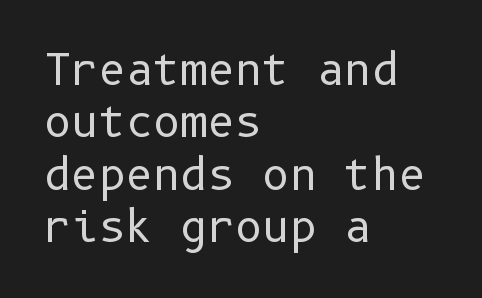
The rendering keeps characters at their native spacing. Rows of type keep a routine distance in the vertical direction. Line starts are locked; line ends wander. Underline: absent. The type family on display is of the sans-serif kind.
